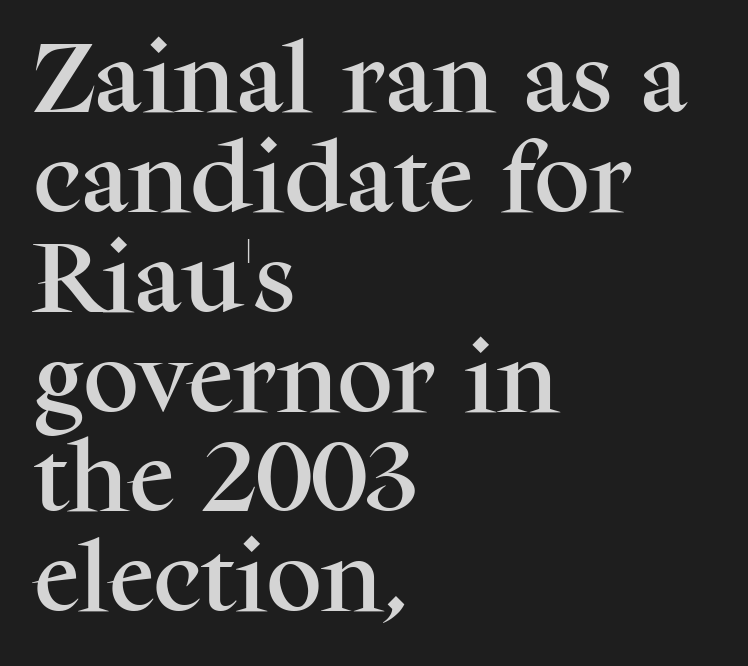
{"serif": "yes", "italic": "no", "width": "normal", "stroke_contrast": "medium", "x_height": "medium", "monospaced": "no", "underline": "no", "align": "left", "line_spacing": "normal", "line_spacing_ratio": 1.28, "letter_spacing": "normal", "letter_spacing_em": 0.0, "glyph_px": 78}
